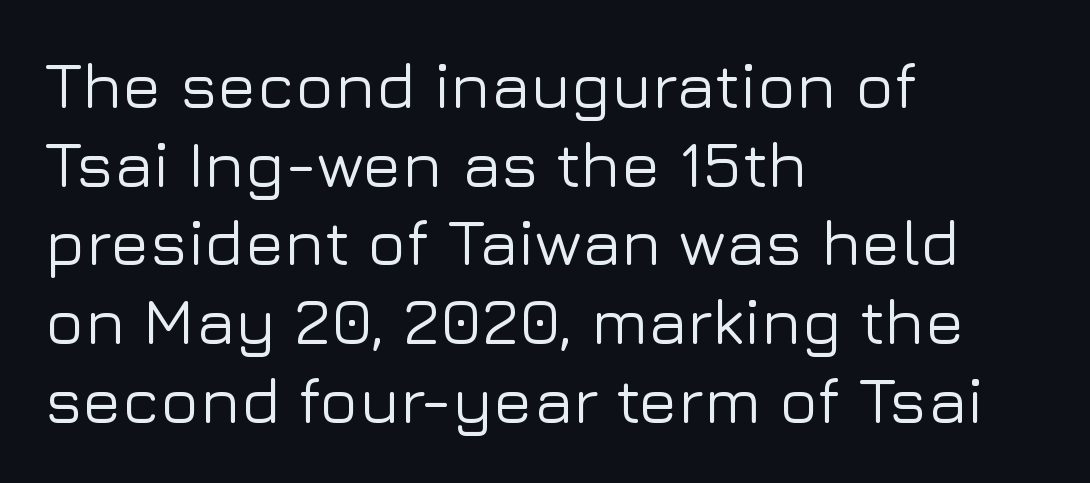
Q: Is the text italic (slanted)? A: No, it is upright.
Q: Is the typeface a serif or a sans-serif typeface? A: Sans-serif.
Q: Is the text underlined? A: No.
Q: How is the paragraph aligned? A: Left-aligned.
Q: Is the spacing between letters normal or unusually wide? A: Normal.
Q: Width (condensed, normal, or wide)? A: Normal.
Q: Stroke contrast? A: Low.
Q: x-height? A: Medium.
Q: Monospaced? A: No.
